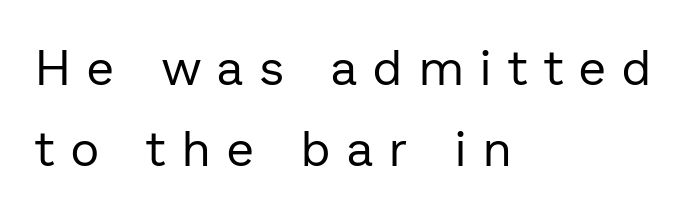
{"serif": "no", "italic": "no", "bold": "no", "weight": "regular", "width": "normal", "stroke_contrast": "low", "x_height": "medium", "monospaced": "no", "underline": "no", "align": "left", "line_spacing": "normal", "line_spacing_ratio": 1.66, "letter_spacing": "wide", "letter_spacing_em": 0.34, "glyph_px": 49}
